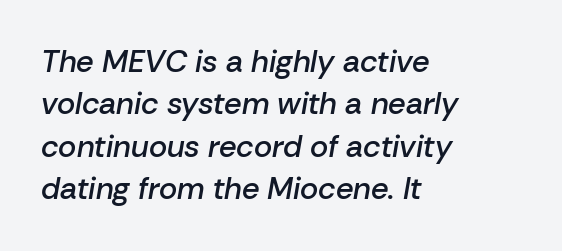
{"italic": "yes", "lean": "right", "slant_degrees": 10, "bold": "semi", "weight": "semibold", "width": "normal", "stroke_contrast": "low", "x_height": "medium", "monospaced": "no", "underline": "no", "align": "left", "line_spacing": "normal", "line_spacing_ratio": 1.37, "letter_spacing": "normal", "letter_spacing_em": 0.0, "glyph_px": 31}
